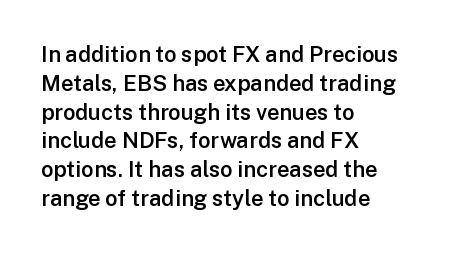
The image shows 22 px text type, upright; set left-aligned, normal line spacing (1.31x), normal letter spacing, not underlined.
